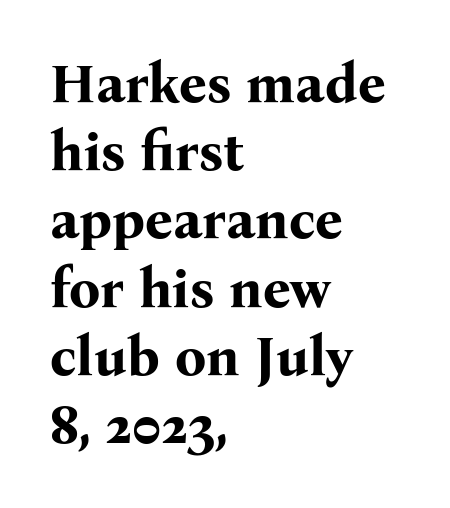
The gaps between neighbouring characters are ordinary and unremarkable. Classification — serif. These lines stack with their left ends in a neat column. Is this a fixed-width face? No — the glyphs have proportional, varying widths.
